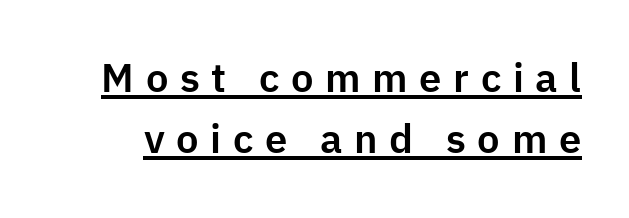
The image shows 40 px sans-serif type, upright; set normal line spacing (1.52x), unusually wide letter spacing (+0.29 em), underlined; low stroke contrast and a medium x-height.
